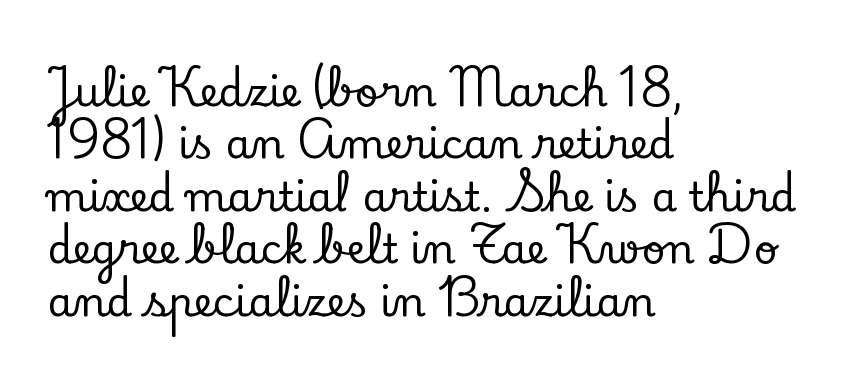
The image shows 41 px serif type, upright; set left-aligned, normal line spacing (1.28x), normal letter spacing, not underlined; low stroke contrast and a small x-height.
